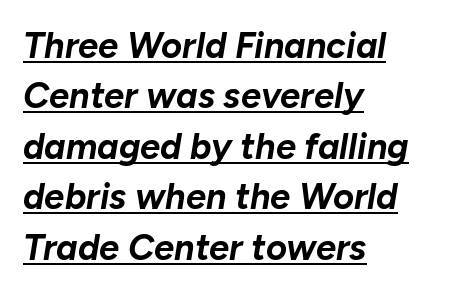
Short note: letters normally spaced. Varying glyph widths throughout — classic text-font behaviour. Each new line begins a customary step beneath the previous one. The setting favours the left margin, as ordinary paragraphs usually do. The typesetter has applied underlining to the passage shown.
